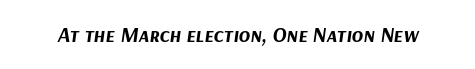
{"italic": "yes", "lean": "right", "slant_degrees": 9, "bold": "yes", "underline": "no", "letter_spacing": "normal", "letter_spacing_em": 0.0, "glyph_px": 21}
